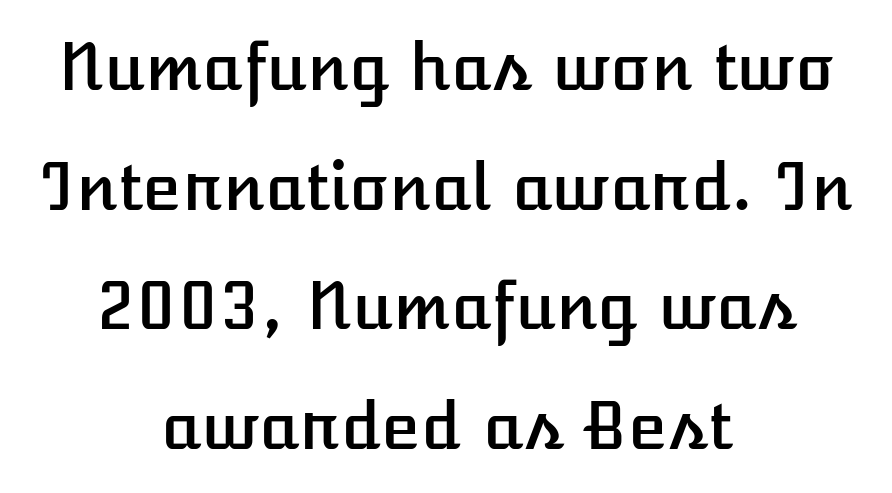
Where is the straight margin? There isn't one; the lines are centered. The passage shown is typed in a proportional face where columns would drift. Look at the tracking — it's just the regular setting, nothing added. The string is rendered with underlining switched off.
